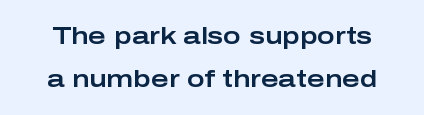
The image shows 24 px text type, upright; set line spacing 1.79x, normal letter spacing, not underlined.
